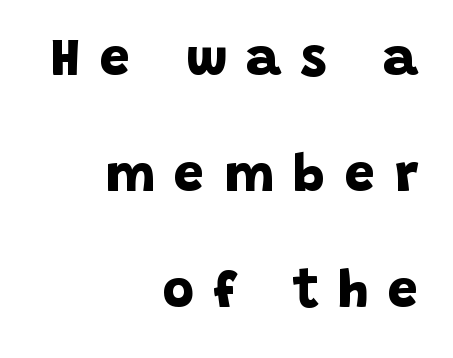
The string is rendered with underlining switched off. The passage shown is emphatically bold. The passage shown is typeset with a sans-serif family. These lines are rendered in a variable-pitch font. Airy leading.
